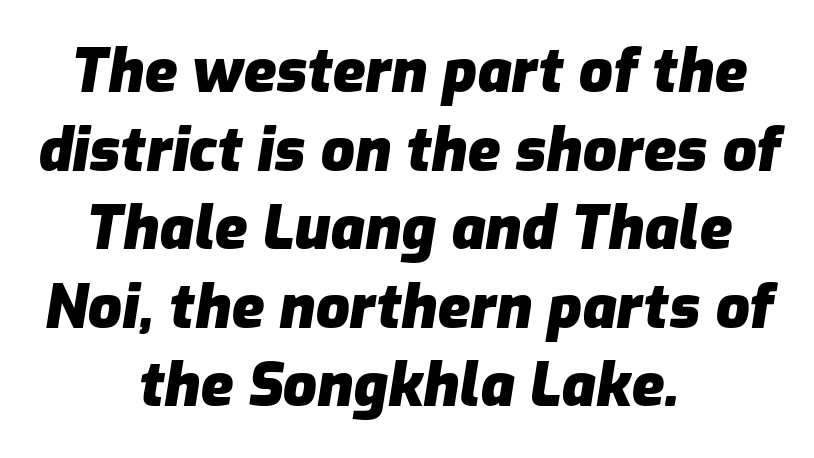
The image shows 60 px heavy type, italic (leaning right); set centered, normal line spacing (1.31x), normal letter spacing, not underlined; low stroke contrast and a medium x-height.
